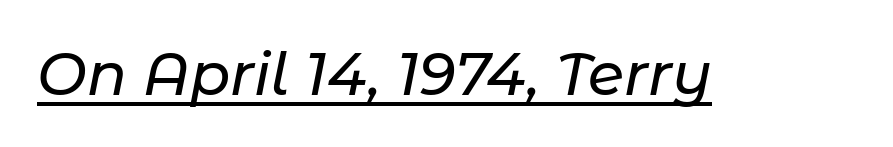
The image shows 59 px text type, italic (leaning right); set normal letter spacing, underlined; low stroke contrast and a medium x-height.
